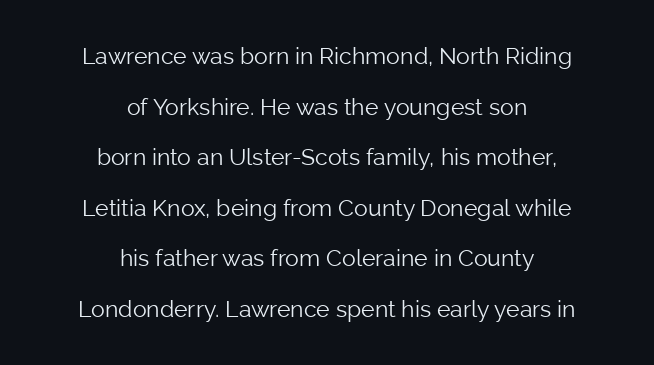
{"italic": "no", "bold": "no", "underline": "no", "align": "center", "line_spacing": "loose", "line_spacing_ratio": 2.2, "letter_spacing": "normal", "letter_spacing_em": 0.0, "glyph_px": 23}
